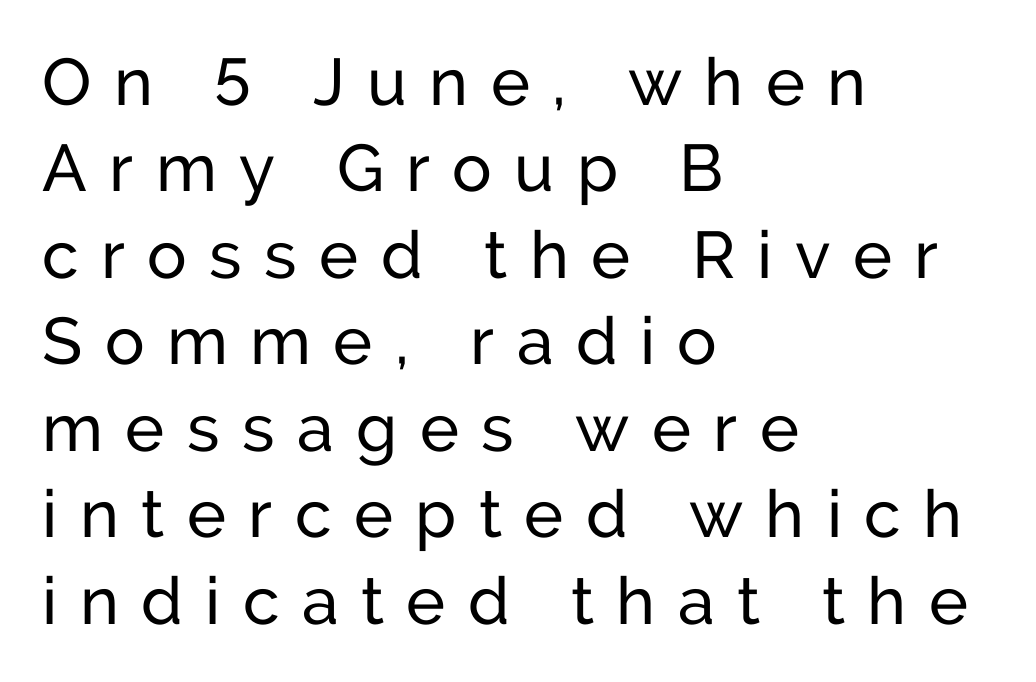
Clear beneath every line of the passage. Characters remain perfectly vertical along every line. Letter spacing: wide. Ink coverage per letter is moderate at most. If you drew a ruler down the left edge, every line would touch it. The space between consecutive lines is moderate.
